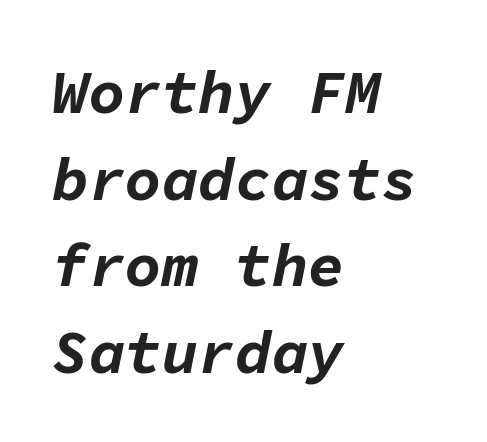
Caption: standard tracking, unaltered. Quick note: italic. Looks like terminal output: every glyph gets an equal slot. If you drew a ruler down the left edge, every line would touch it. The strokes are fattened all the way to bold.
